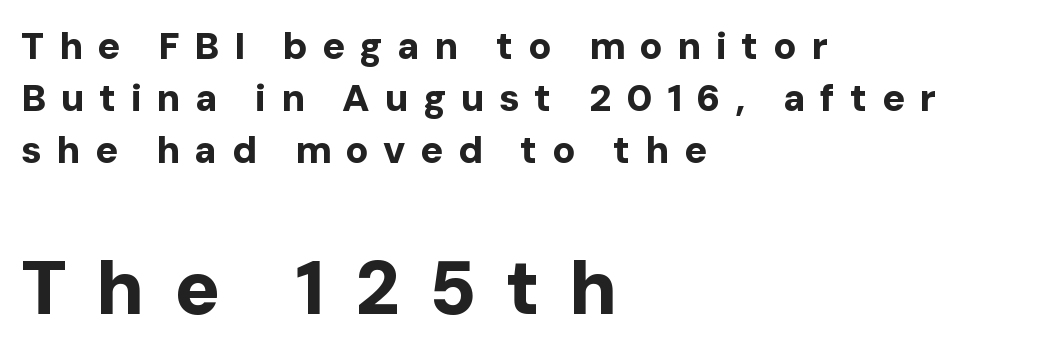
{"serif": "no", "italic": "no", "bold": "yes", "weight": "bold", "width": "normal", "stroke_contrast": "low", "x_height": "medium", "monospaced": "no", "underline": "no", "align": "left", "line_spacing": "normal", "line_spacing_ratio": 1.37, "letter_spacing": "wide", "letter_spacing_em": 0.38, "larger_block": "second", "size_ratio": 2.0, "glyph_px": 76}
